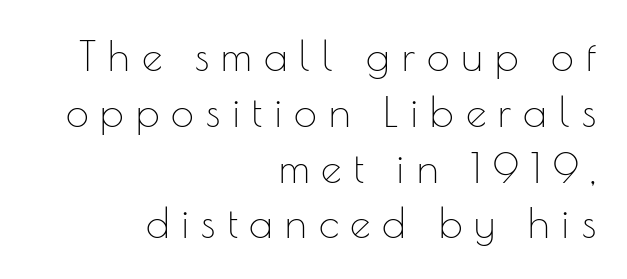
Compared with typical body copy, the letter spacing here is much looser. Line ends are locked; line starts wander. A normal amount of white space separates one row of letters from the next. Clear beneath every line of the passage.
